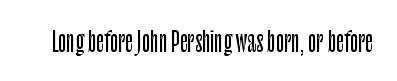
{"italic": "no", "underline": "no", "letter_spacing": "normal", "letter_spacing_em": 0.0, "glyph_px": 27}
